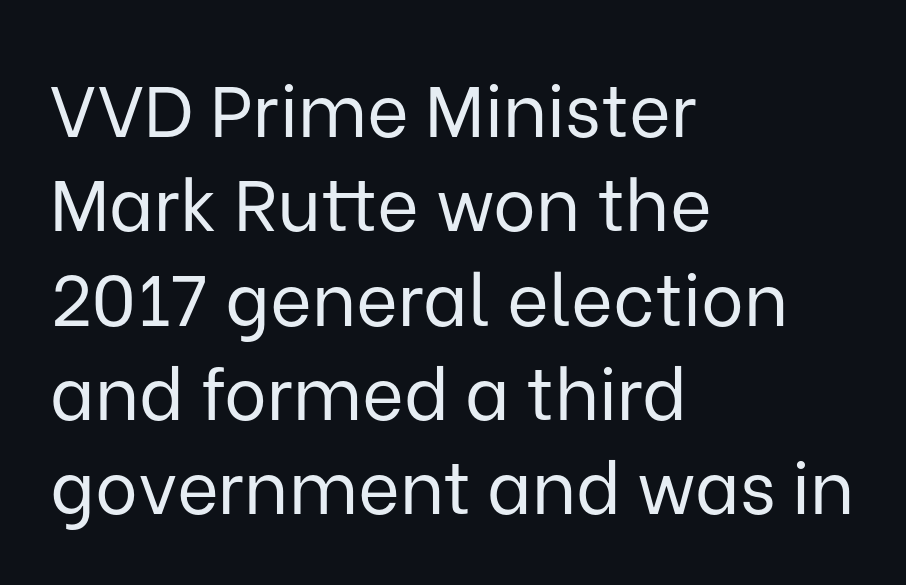
Decoration check: the copy has no underline. The face looks like a standard text weight, possibly lighter. Characters follow at the spacing the type designer built in. Line spacing here is normal. Type style note: lacks serifs.
